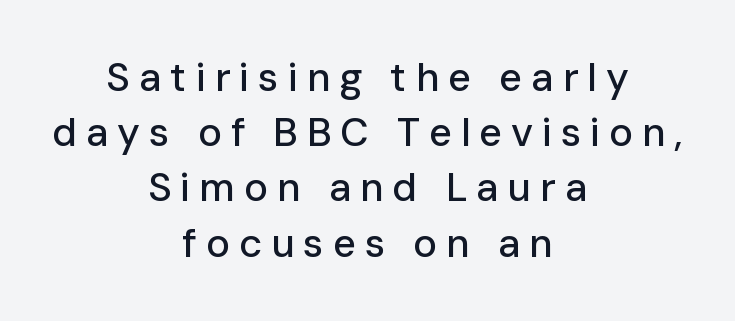
{"serif": "no", "italic": "no", "width": "normal", "stroke_contrast": "low", "x_height": "medium", "monospaced": "no", "underline": "no", "align": "center", "line_spacing": "normal", "line_spacing_ratio": 1.38, "letter_spacing": "wide", "letter_spacing_em": 0.22, "glyph_px": 40}
